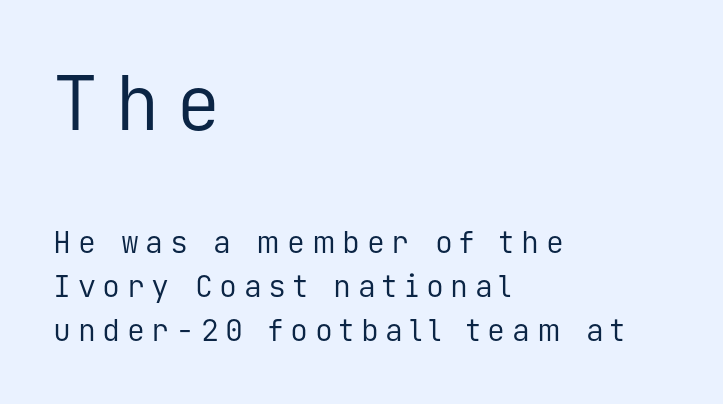
The image shows 75 px regular-weight sans-serif type, upright, monospaced; set left-aligned, normal line spacing (1.46x), unusually wide letter spacing (+0.22 em), not underlined; the first (top) block is 2.5x larger; low stroke contrast and a medium x-height.
